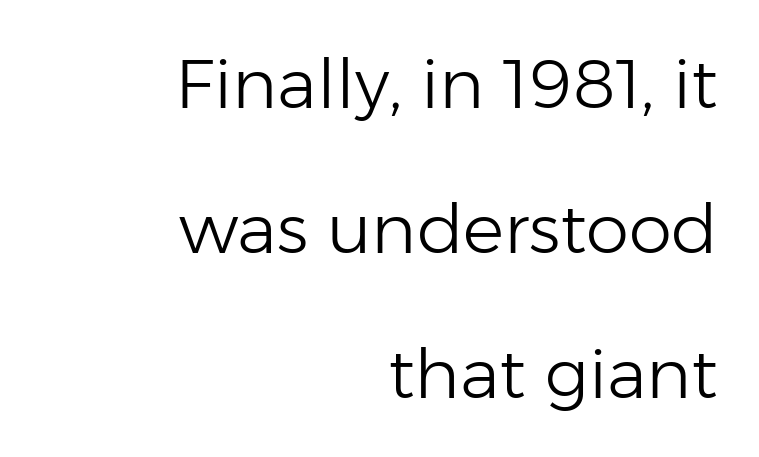
The image shows 69 px light sans-serif type, upright; set right-aligned, loose line spacing (2.1x), normal letter spacing, not underlined; low stroke contrast and a medium x-height.
